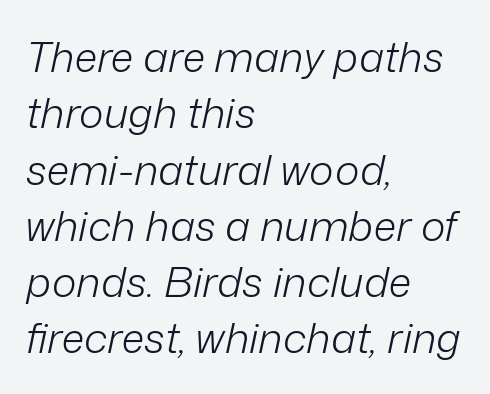
Q: Is the text bold? A: No.
Q: Is the text italic (slanted)? A: Yes, it leans right by about 12 degrees.
Q: Is the text underlined? A: No.
Q: How is the paragraph aligned? A: Left-aligned.
Q: Is the spacing between letters normal or unusually wide? A: Normal.
Q: Is the spacing between lines tight, normal or loose? A: Normal.
Q: Width (condensed, normal, or wide)? A: Normal.
Q: Stroke contrast? A: Low.
Q: x-height? A: Medium.
Q: Monospaced? A: No.
